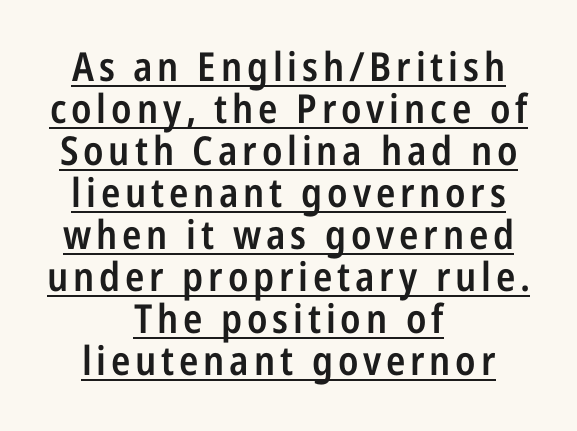
Q: Is the text bold? A: Semi-bold.
Q: Is the text italic (slanted)? A: No, it is upright.
Q: Is the typeface a serif or a sans-serif typeface? A: Sans-serif.
Q: Is the text underlined? A: Yes.
Q: How is the paragraph aligned? A: Centered.
Q: Is the spacing between lines tight, normal or loose? A: Tight.
Q: Width (condensed, normal, or wide)? A: Condensed.
Q: Stroke contrast? A: Low.
Q: x-height? A: Medium.
Q: Monospaced? A: No.
